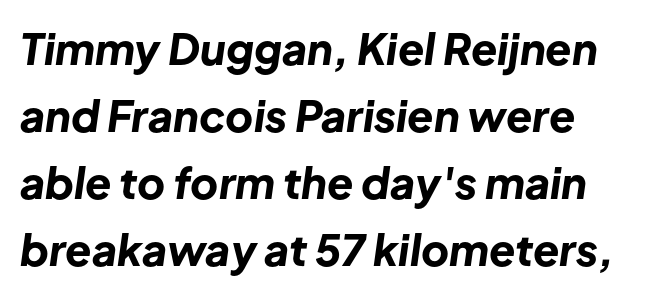
The typesetting leans heavy: a genuine bold. Line starts are locked; line ends wander. No word sits above an underline. Think of a printed novel: that variable character pitch is what you see here. This sample uses an oblique cut, with every glyph tilted off the vertical.
